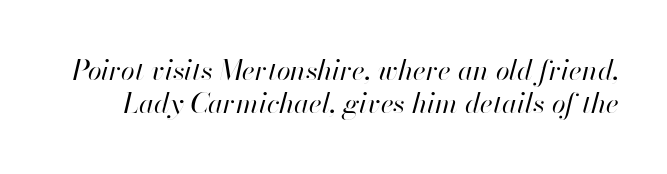
{"italic": "yes", "lean": "right", "slant_degrees": 13, "bold": "no", "weight": "regular", "width": "normal", "stroke_contrast": "high", "x_height": "small", "monospaced": "no", "underline": "no", "line_spacing_ratio": 1.19, "letter_spacing": "normal", "letter_spacing_em": 0.0, "glyph_px": 28}
